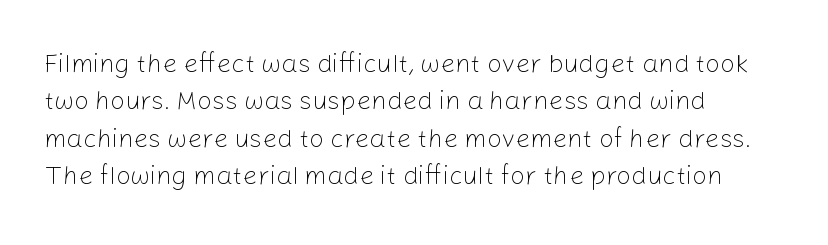
Is the letter spacing exaggerated? No — it looks like the ordinary default. This block has exactly the height ordinary leading produces. This is the regular roman posture of the typeface. Weight: not bold — regular or lighter.
